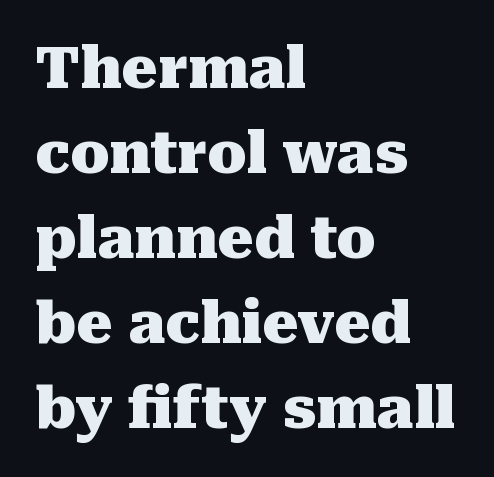
{"serif": "yes", "italic": "no", "bold": "yes", "weight": "heavy", "width": "normal", "stroke_contrast": "medium", "x_height": "medium", "monospaced": "no", "underline": "no", "align": "left", "line_spacing": "normal", "line_spacing_ratio": 1.49, "letter_spacing": "normal", "letter_spacing_em": 0.0, "glyph_px": 57}
